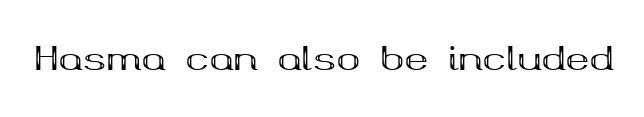
The image shows 32 px bold, wide serif type, upright; set normal letter spacing, not underlined; medium stroke contrast and a medium x-height.
